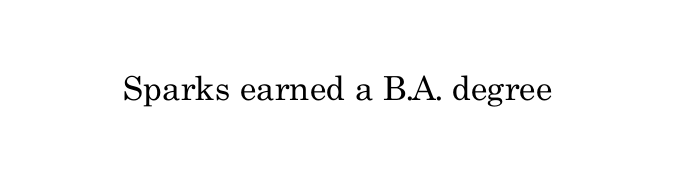
{"serif": "yes", "italic": "no", "bold": "no", "weight": "regular", "width": "normal", "stroke_contrast": "medium", "x_height": "small", "monospaced": "no", "underline": "no", "letter_spacing": "normal", "letter_spacing_em": 0.0, "glyph_px": 33}
